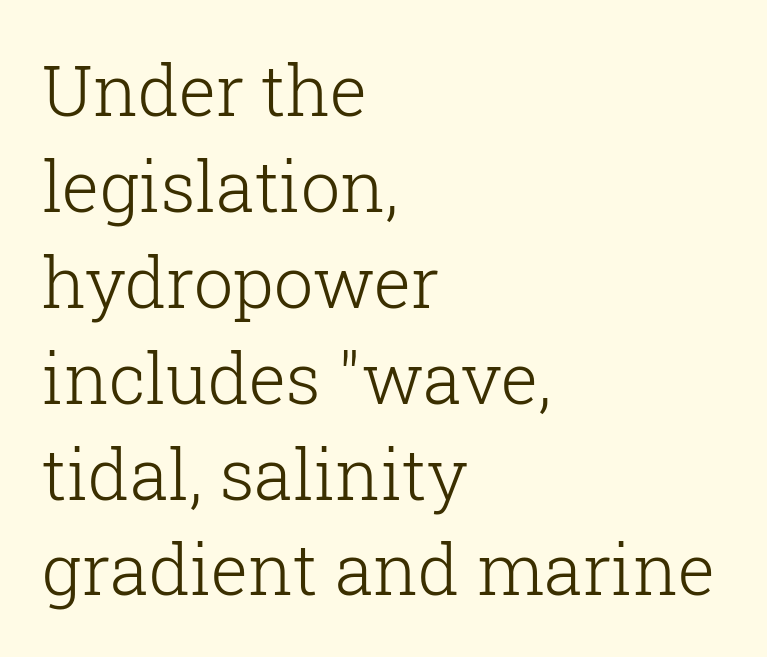
The image shows 70 px light serif type, upright; set left-aligned, normal line spacing (1.37x), normal letter spacing, not underlined; low stroke contrast and a medium x-height.
